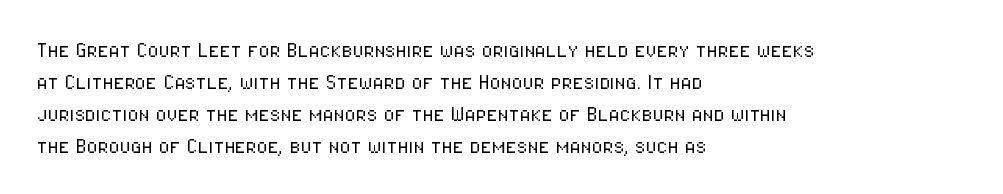
Glance below the letters and you will spot only blank space. The weight tops out at a normal text grade. Teacher's note: observe the even left margin — that is flush-left alignment. Interline gaps are of average width in this sample. In terms of posture, this sample is upright.
